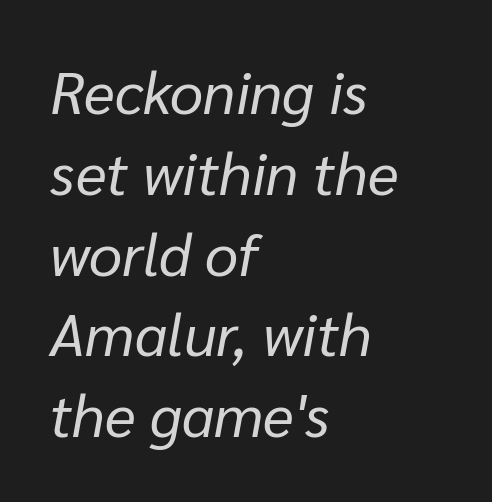
{"italic": "yes", "lean": "right", "slant_degrees": 10, "bold": "no", "weight": "regular", "width": "normal", "stroke_contrast": "low", "x_height": "medium", "monospaced": "no", "underline": "no", "align": "left", "line_spacing": "normal", "line_spacing_ratio": 1.37, "letter_spacing": "normal", "letter_spacing_em": 0.0, "glyph_px": 59}
